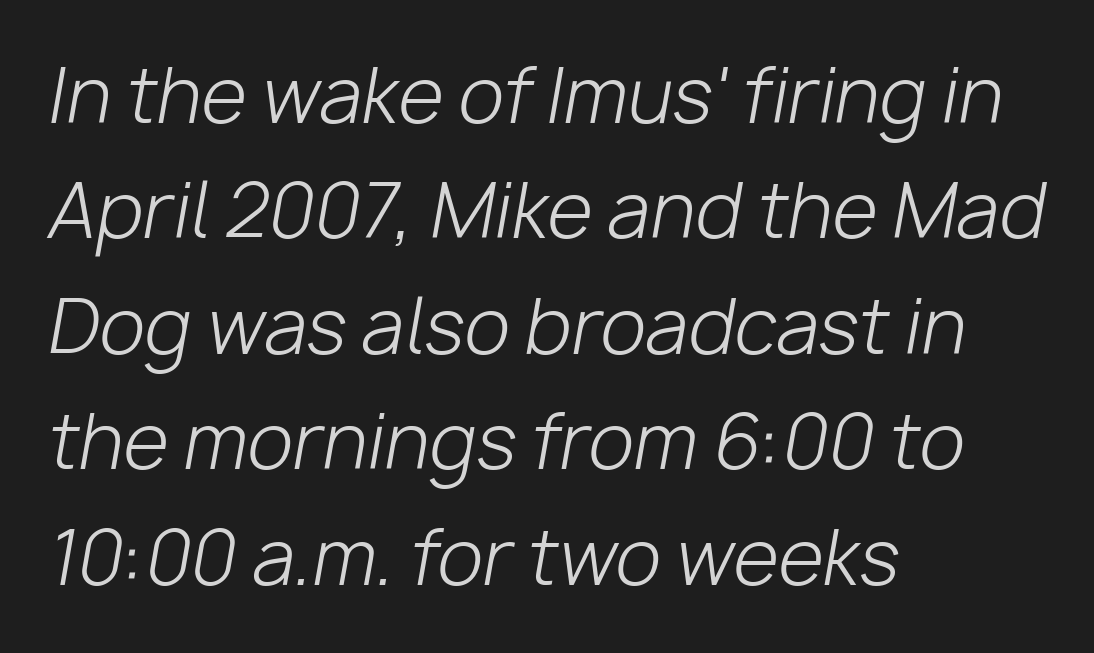
Q: Is the text bold? A: No.
Q: Is the text italic (slanted)? A: Yes, it leans right by about 10 degrees.
Q: Is the text underlined? A: No.
Q: How is the paragraph aligned? A: Left-aligned.
Q: Is the spacing between letters normal or unusually wide? A: Normal.
Q: Is the spacing between lines tight, normal or loose? A: Normal.
Q: Width (condensed, normal, or wide)? A: Normal.
Q: Stroke contrast? A: Low.
Q: x-height? A: Medium.
Q: Monospaced? A: No.
